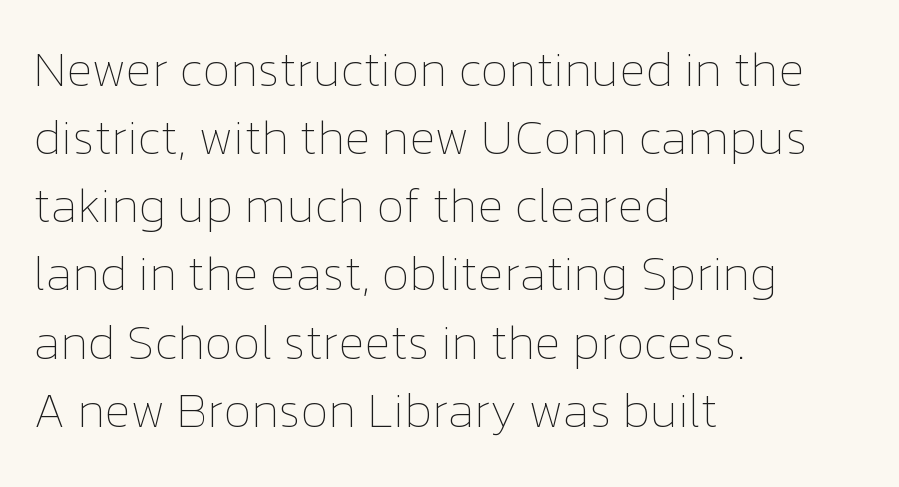
Q: Is the text bold? A: No.
Q: Is the text italic (slanted)? A: No, it is upright.
Q: Is the text underlined? A: No.
Q: How is the paragraph aligned? A: Left-aligned.
Q: Is the spacing between letters normal or unusually wide? A: Normal.
Q: Is the spacing between lines tight, normal or loose? A: Normal.
Q: Width (condensed, normal, or wide)? A: Normal.
Q: Stroke contrast? A: Low.
Q: x-height? A: Medium.
Q: Monospaced? A: No.
